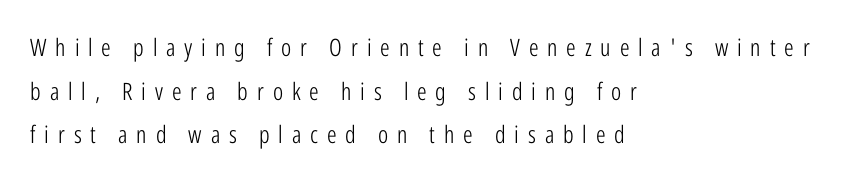
Beneath every word, the page is bare. Quick note: not italic, upright. Bold? No — there's no thickening of the strokes. A classic flush-left, rag-right setting is used for this passage. The rendering inserts visible extra space after every character.
